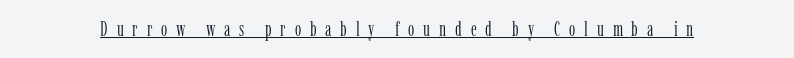
Q: Is the text bold? A: No.
Q: Is the text italic (slanted)? A: No, it is upright.
Q: Is the text underlined? A: Yes.
Q: Is the spacing between letters normal or unusually wide? A: Unusually wide.
